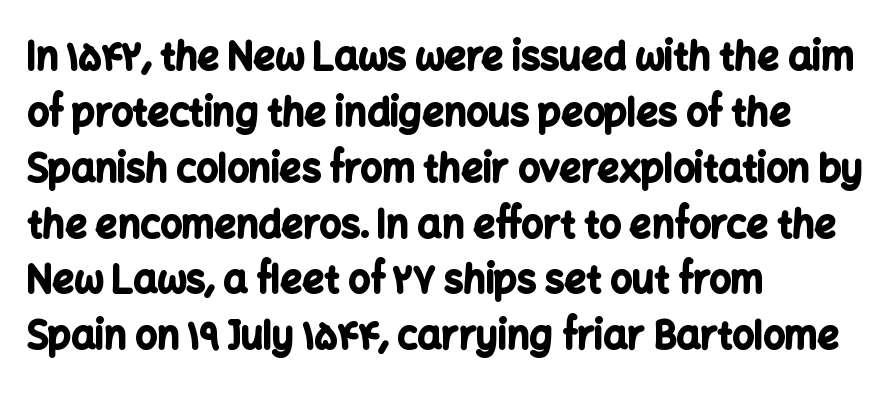
{"serif": "no", "italic": "no", "bold": "yes", "weight": "bold", "width": "normal", "stroke_contrast": "low", "x_height": "medium", "monospaced": "no", "underline": "no", "align": "left", "line_spacing": "normal", "line_spacing_ratio": 1.47, "letter_spacing": "normal", "letter_spacing_em": 0.0, "glyph_px": 38}
